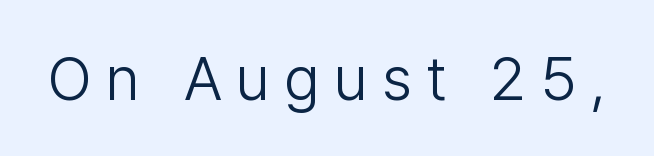
The specimen omits any rule beneath the text block's lines. Varying glyph widths throughout — classic text-font behaviour. This reads as an unemphasized weight, regular at the heaviest. The passage shown has open, widely tracked lettering throughout. The specimen reads as upright at a glance. Stroke terminals: plain, sans-serif.
